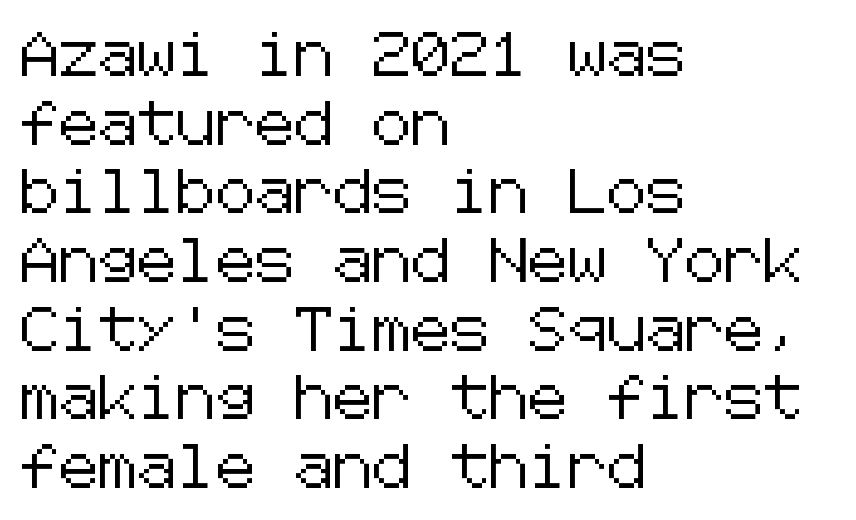
The image shows 44 px sans-serif type, upright; set left-aligned, normal line spacing (1.56x), normal letter spacing, not underlined; low stroke contrast and a medium x-height.
